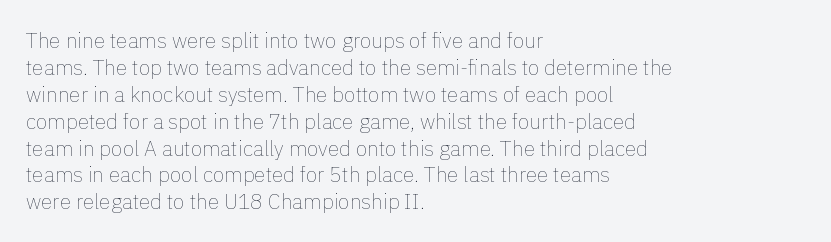
The image shows 21 px text type, upright; set left-aligned, normal line spacing (1.28x), normal letter spacing, not underlined.
